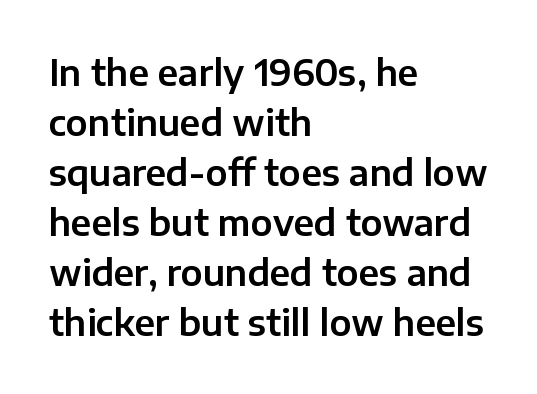
The passage shown is typed in a proportional face where columns would drift. No word sits above an underline. The lines are quadded left. The typography opts for an upright posture over an oblique one. Unlike a traditional serif, this face leaves its strokes unadorned. One glance says typical: line gaps are just what's usual.
